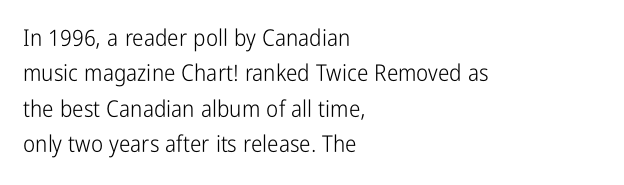
The image shows 23 px text type, upright; set left-aligned, normal line spacing (1.54x), normal letter spacing, not underlined.
